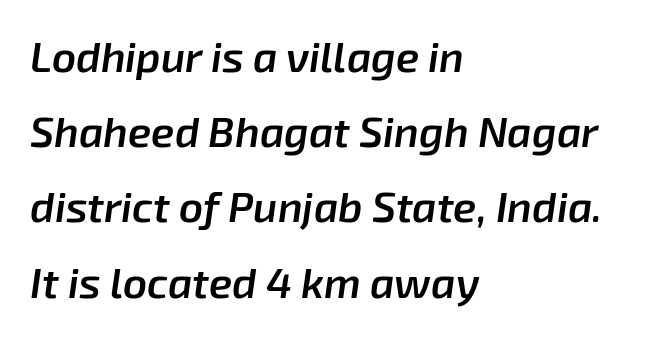
{"italic": "yes", "lean": "right", "slant_degrees": 8, "bold": "semi", "weight": "semibold", "width": "normal", "stroke_contrast": "low", "x_height": "medium", "monospaced": "no", "underline": "no", "align": "left", "line_spacing_ratio": 1.79, "letter_spacing": "normal", "letter_spacing_em": 0.0, "glyph_px": 42}
